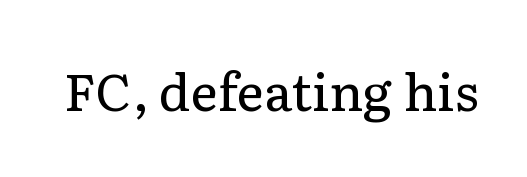
The image shows 52 px regular-weight serif type, upright; set normal letter spacing, not underlined; low stroke contrast and a medium x-height.
